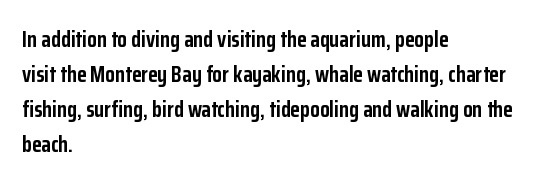
The image shows 22 px bold type, upright; set left-aligned, normal line spacing (1.59x), normal letter spacing, not underlined.
